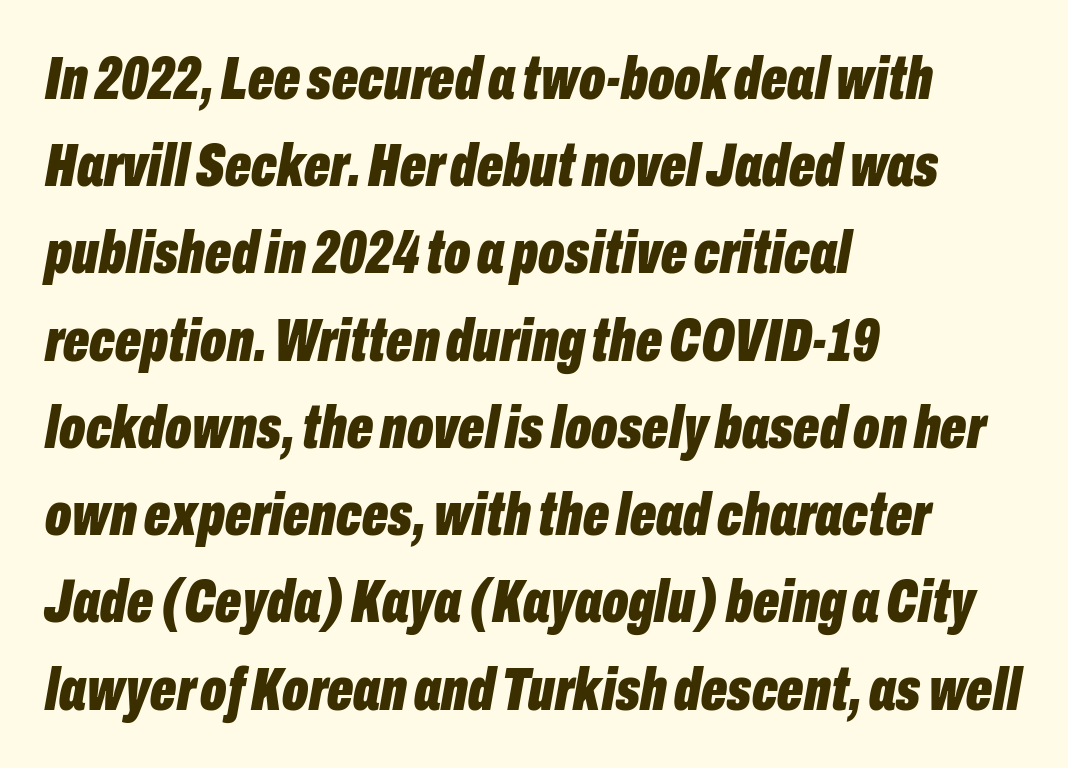
Q: Is the text bold? A: Yes.
Q: Is the text italic (slanted)? A: Yes, it leans right by about 10 degrees.
Q: Is the text underlined? A: No.
Q: How is the paragraph aligned? A: Left-aligned.
Q: Is the spacing between letters normal or unusually wide? A: Normal.
Q: Is the spacing between lines tight, normal or loose? A: Normal.
Q: Width (condensed, normal, or wide)? A: Condensed.
Q: Stroke contrast? A: Low.
Q: x-height? A: Medium.
Q: Monospaced? A: No.
